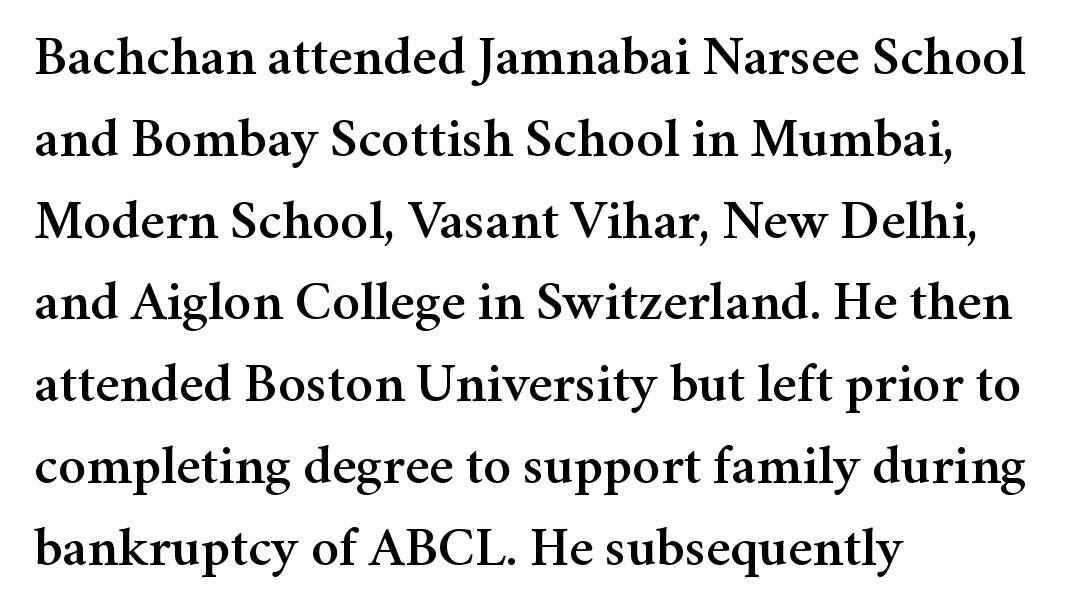
Honestly, the letter spacing is just normal — you wouldn't notice it. I'd call this a serif setting — the letters wear small feet. In terms of posture, this sample is upright. The passage shown is typed in a proportional face where columns would drift.
